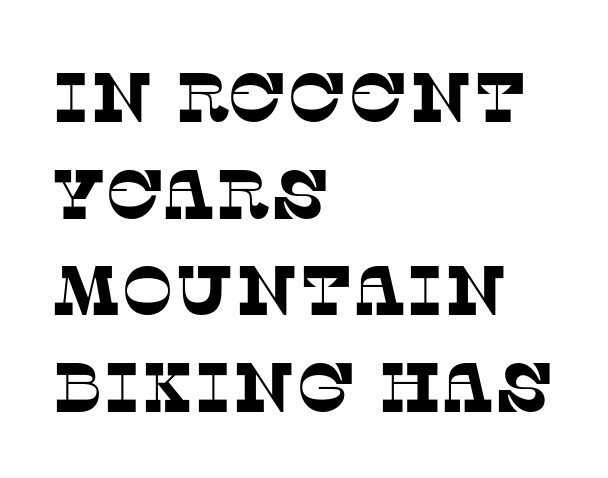
Q: Is the typeface a serif or a sans-serif typeface? A: Serif.
Q: Is the text underlined? A: No.
Q: How is the paragraph aligned? A: Left-aligned.
Q: Is the spacing between letters normal or unusually wide? A: Normal.
Q: Is the spacing between lines tight, normal or loose? A: Normal.
Q: Width (condensed, normal, or wide)? A: Normal.
Q: Stroke contrast? A: Low.
Q: x-height? A: Large.
Q: Monospaced? A: No.
